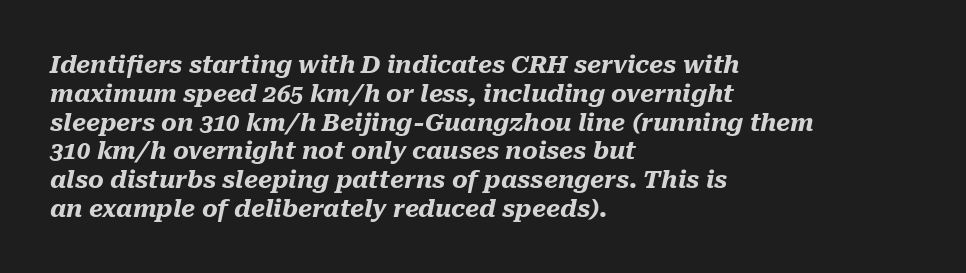
The image shows 24 px bold type, italic (leaning right); set left-aligned, line spacing 1.2x, normal letter spacing, not underlined.
